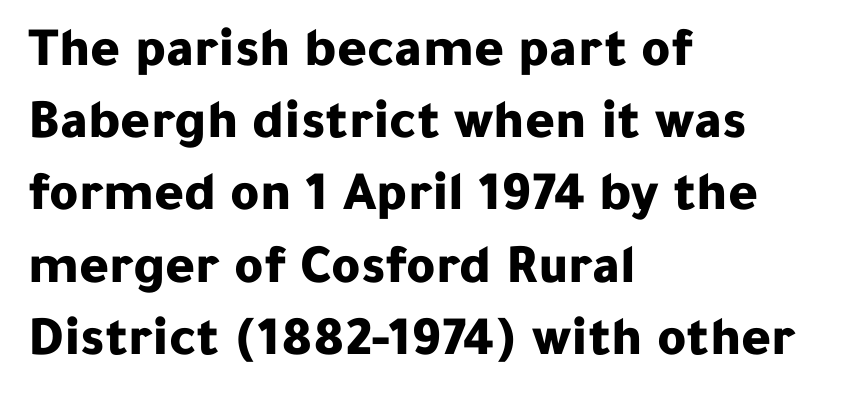
Q: Is the text bold? A: Yes.
Q: Is the text italic (slanted)? A: No, it is upright.
Q: Is the typeface a serif or a sans-serif typeface? A: Sans-serif.
Q: Is the text underlined? A: No.
Q: How is the paragraph aligned? A: Left-aligned.
Q: Is the spacing between letters normal or unusually wide? A: Normal.
Q: Is the spacing between lines tight, normal or loose? A: Normal.
Q: Width (condensed, normal, or wide)? A: Normal.
Q: Stroke contrast? A: Low.
Q: x-height? A: Medium.
Q: Monospaced? A: No.
